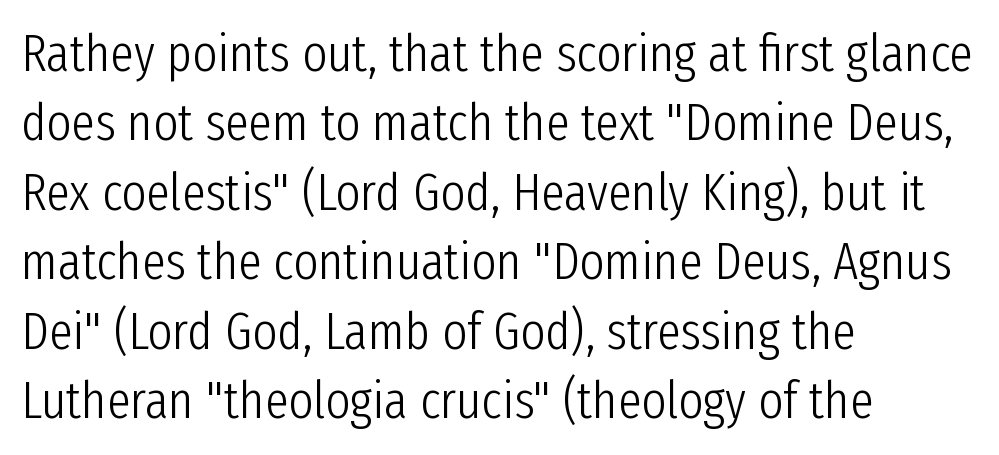
Q: Is the text bold? A: No.
Q: Is the text italic (slanted)? A: No, it is upright.
Q: Is the typeface a serif or a sans-serif typeface? A: Sans-serif.
Q: Is the text underlined? A: No.
Q: How is the paragraph aligned? A: Left-aligned.
Q: Is the spacing between letters normal or unusually wide? A: Normal.
Q: Is the spacing between lines tight, normal or loose? A: Normal.
Q: Width (condensed, normal, or wide)? A: Condensed.
Q: Stroke contrast? A: Low.
Q: x-height? A: Medium.
Q: Monospaced? A: No.
